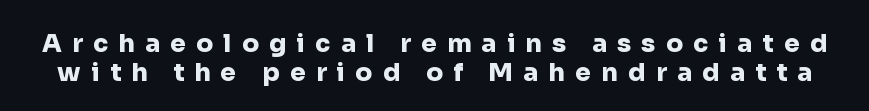
A typesetter would call this heavily tracked-out type. Strong, thick strokes mark this as bold type. No italicization has been applied; the sample stays upright. Descender tails drop into unmarked territory.
